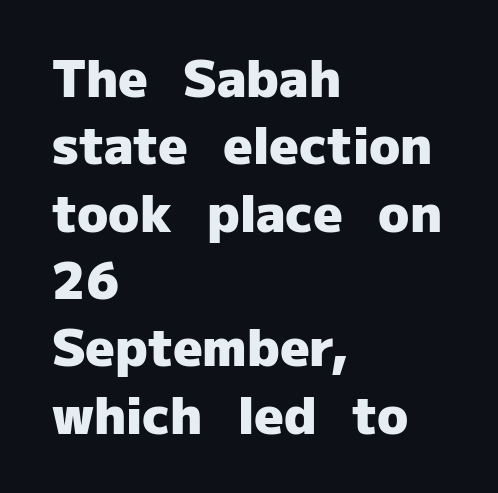
Letterform terminals end flat and unadorned throughout the passage. Check the space under the baseline: it is left empty. A normal amount of white space separates one row of letters from the next. A dark, heavy texture on the line: the type is bold. Spacing verdict: proportional, widths tailored to each character. The typesetter chose a ragged-right arrangement here.
